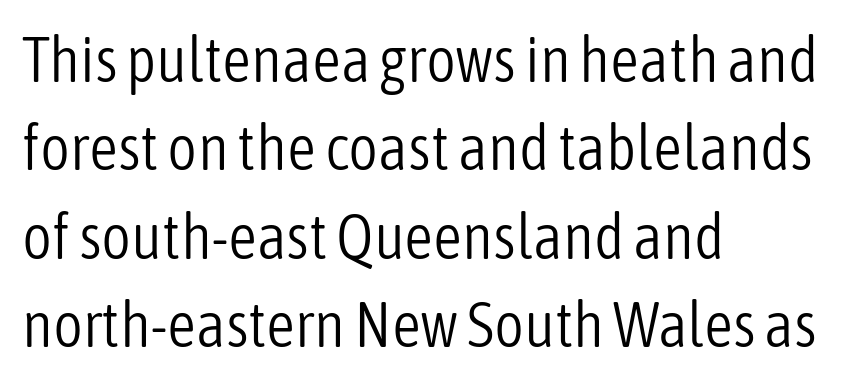
Q: Is the text bold? A: No.
Q: Is the text italic (slanted)? A: No, it is upright.
Q: Is the typeface a serif or a sans-serif typeface? A: Sans-serif.
Q: Is the text underlined? A: No.
Q: How is the paragraph aligned? A: Left-aligned.
Q: Is the spacing between letters normal or unusually wide? A: Normal.
Q: Is the spacing between lines tight, normal or loose? A: Normal.
Q: Width (condensed, normal, or wide)? A: Condensed.
Q: Stroke contrast? A: Low.
Q: x-height? A: Medium.
Q: Monospaced? A: No.
